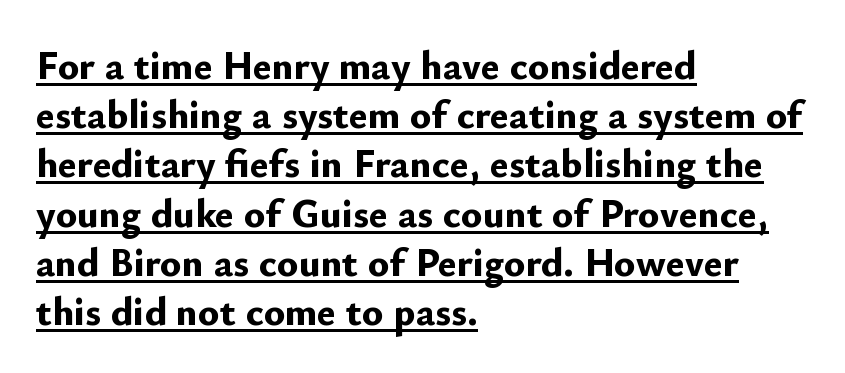
Q: Is the text bold? A: Yes.
Q: Is the text italic (slanted)? A: No, it is upright.
Q: Is the typeface a serif or a sans-serif typeface? A: Sans-serif.
Q: Is the text underlined? A: Yes.
Q: How is the paragraph aligned? A: Left-aligned.
Q: Is the spacing between letters normal or unusually wide? A: Normal.
Q: Width (condensed, normal, or wide)? A: Normal.
Q: Stroke contrast? A: Low.
Q: x-height? A: Small.
Q: Monospaced? A: No.
